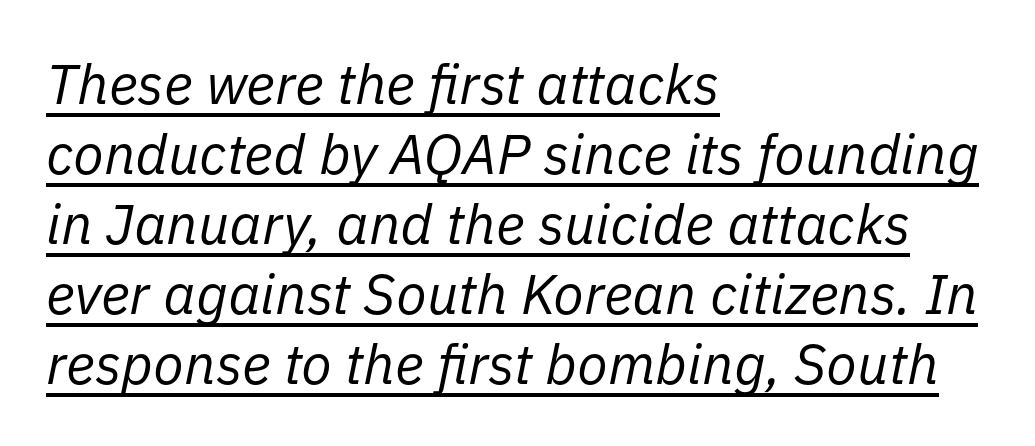
{"italic": "yes", "lean": "right", "slant_degrees": 11, "bold": "no", "weight": "regular", "width": "normal", "stroke_contrast": "low", "x_height": "medium", "monospaced": "no", "underline": "yes", "align": "left", "line_spacing": "normal", "line_spacing_ratio": 1.25, "letter_spacing": "normal", "letter_spacing_em": 0.0, "glyph_px": 56}
